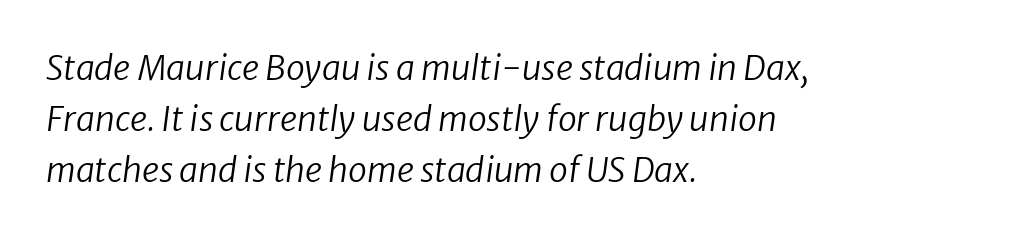
The image shows 34 px regular-weight type, italic (leaning right); set left-aligned, normal line spacing (1.5x), normal letter spacing, not underlined; low stroke contrast and a medium x-height.
